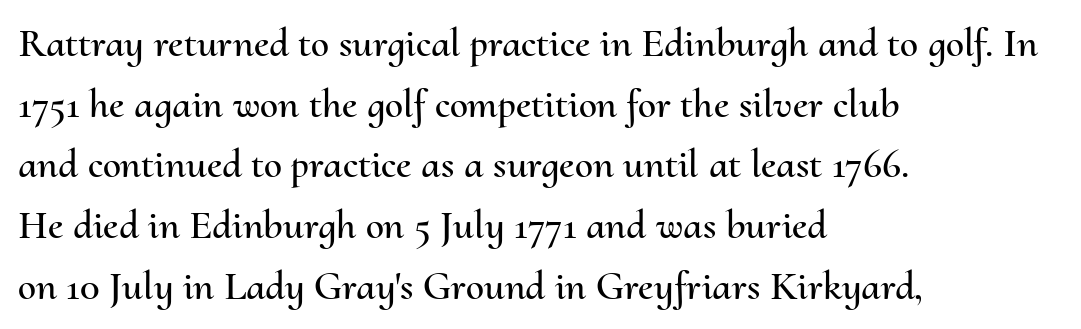
Q: Is the text italic (slanted)? A: No, it is upright.
Q: Is the text underlined? A: No.
Q: How is the paragraph aligned? A: Left-aligned.
Q: Is the spacing between letters normal or unusually wide? A: Normal.
Q: Is the spacing between lines tight, normal or loose? A: Normal.
Q: Width (condensed, normal, or wide)? A: Normal.
Q: Stroke contrast? A: Medium.
Q: x-height? A: Small.
Q: Monospaced? A: No.
